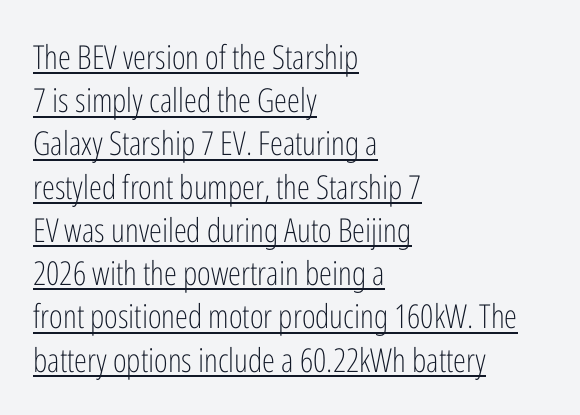
Somebody hit Ctrl+U on this one — the words are underlined. Each letter's strokes conclude bluntly, with no projecting serifs. Leftover space on each line is placed entirely after the last word. In terms of posture, this sample is upright. The letterforms sit at book weight or below. Between one letter and the next there's only the usual sliver of space.
